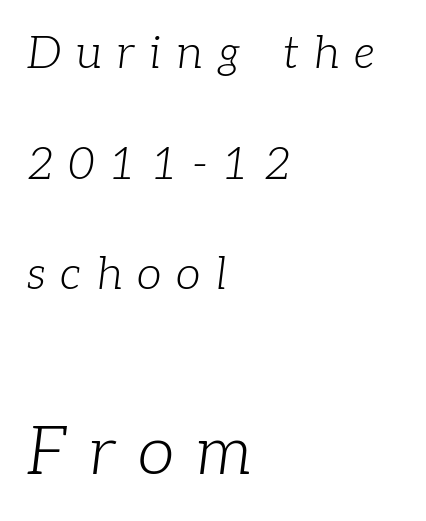
Q: Is the text bold? A: No.
Q: Is the text italic (slanted)? A: Yes, it leans right by about 7 degrees.
Q: Is the typeface a serif or a sans-serif typeface? A: Serif.
Q: Is the text underlined? A: No.
Q: How is the paragraph aligned? A: Left-aligned.
Q: Is the spacing between letters normal or unusually wide? A: Unusually wide.
Q: Is the spacing between lines tight, normal or loose? A: Loose.
Q: Which block of text is set in a larger size, the first (top) or the second (bottom)? A: The second (bottom) one.
Q: Width (condensed, normal, or wide)? A: Normal.
Q: Stroke contrast? A: Low.
Q: x-height? A: Medium.
Q: Monospaced? A: No.
